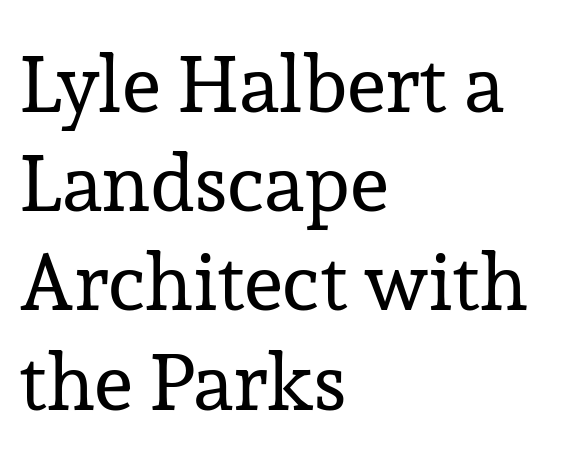
Look at the bottom of the vertical strokes: they flare into serifs here. The text block is weighted toward the left margin, trailing off unevenly rightward. What stands out about the letter spacing? Nothing — it is the standard amount. Each row of text sits above clean, open space.
